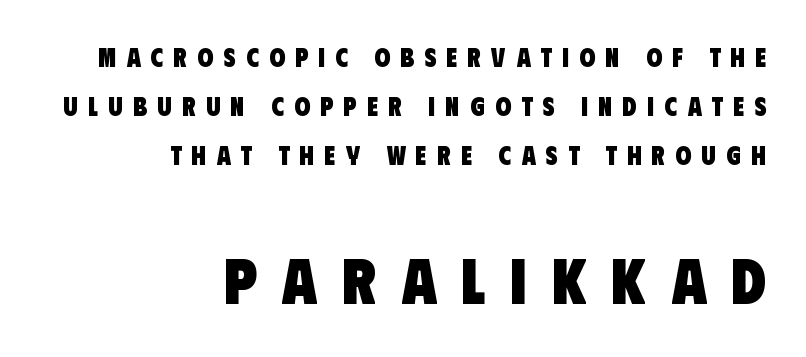
{"serif": "no", "bold": "yes", "weight": "heavy", "width": "condensed", "stroke_contrast": "low", "x_height": "large", "monospaced": "no", "underline": "no", "align": "right", "line_spacing_ratio": 1.88, "letter_spacing": "wide", "letter_spacing_em": 0.39, "larger_block": "second", "size_ratio": 2.46, "glyph_px": 64}
